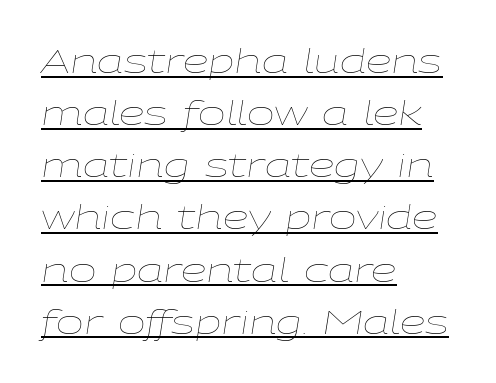
The image shows 33 px thin, wide type, italic (leaning right); set left-aligned, normal line spacing (1.58x), normal letter spacing, underlined; low stroke contrast and a medium x-height.
